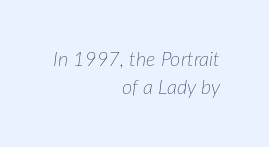
{"italic": "yes", "lean": "right", "slant_degrees": 7, "bold": "no", "underline": "no", "align": "right", "line_spacing": "normal", "line_spacing_ratio": 1.39, "letter_spacing": "normal", "letter_spacing_em": 0.0, "glyph_px": 20}
